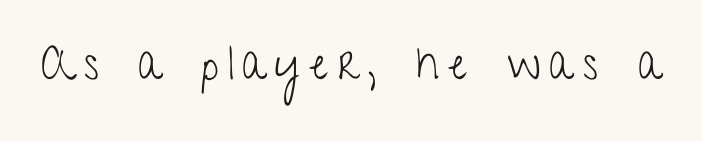
The image shows 44 px light, condensed sans-serif type, upright; set unusually wide letter spacing (+0.21 em), not underlined; low stroke contrast and a medium x-height.
